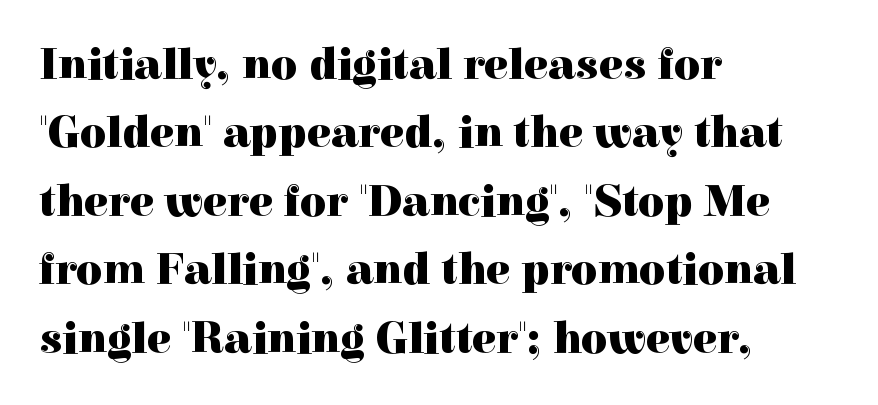
{"serif": "yes", "italic": "no", "bold": "yes", "weight": "heavy", "width": "normal", "x_height": "medium", "monospaced": "no", "underline": "no", "align": "left", "line_spacing": "normal", "line_spacing_ratio": 1.52, "letter_spacing": "normal", "letter_spacing_em": 0.0, "glyph_px": 45}
